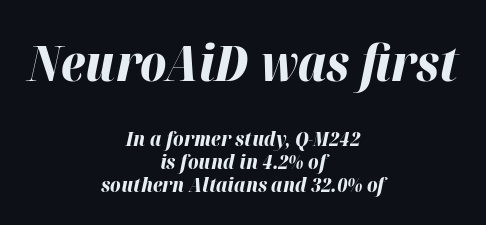
The strip under each line holds only bare page. The typesetting leans heavy: a genuine bold. In this sample the first text group is rendered at the bigger scale. The rag falls on both sides of this text block equally. Vertically, the passage feels compressed, each row crowding the next.
